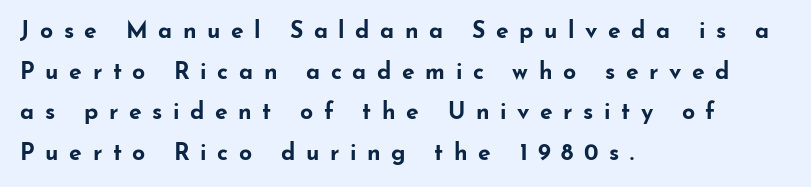
Here the glyphs are tracked loosely, breaking word shapes into spaced letters. When letters stand straight like this, we call the style roman or upright. Set as a true bold cut, around the 700 mark. Short and long lines alike share a common starting point at left.
